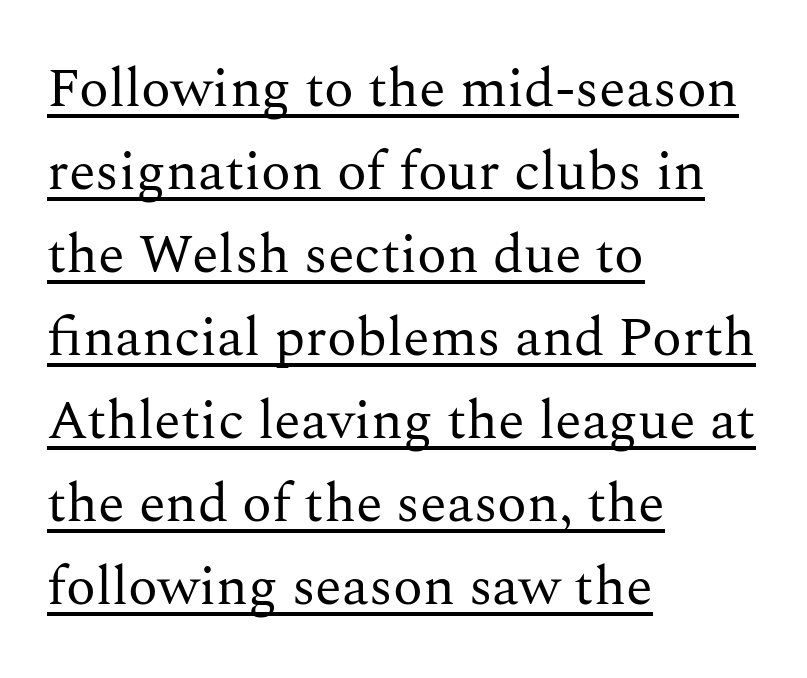
{"serif": "yes", "italic": "no", "bold": "no", "weight": "regular", "width": "normal", "stroke_contrast": "medium", "x_height": "medium", "monospaced": "no", "underline": "yes", "align": "left", "line_spacing": "normal", "line_spacing_ratio": 1.51, "letter_spacing": "normal", "letter_spacing_em": 0.0, "glyph_px": 55}
